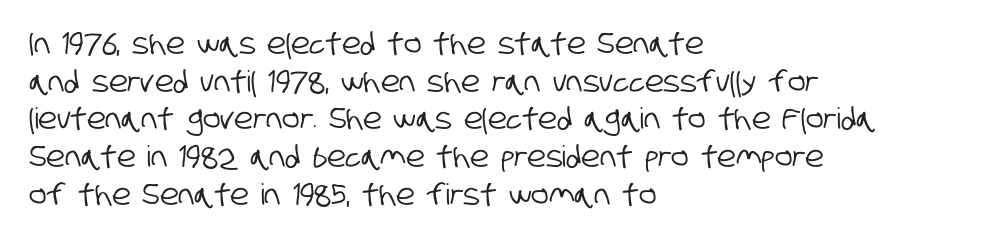
The image shows 29 px condensed sans-serif type; set left-aligned, normal line spacing (1.3x), normal letter spacing, not underlined; low stroke contrast and a large x-height.
